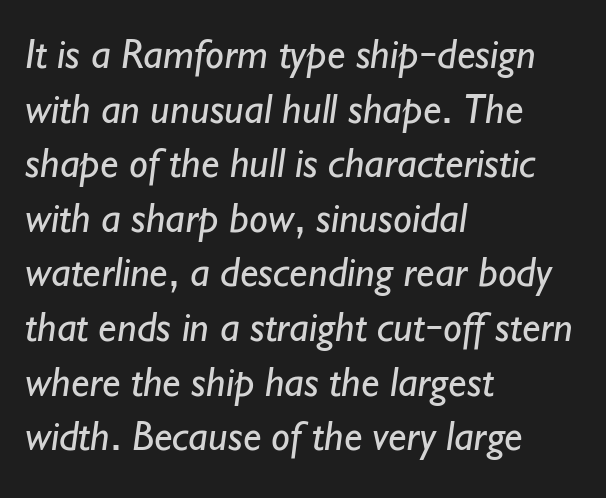
The image shows 42 px regular-weight sans-serif type; set left-aligned, normal line spacing (1.3x), normal letter spacing, not underlined; low stroke contrast and a small x-height.
